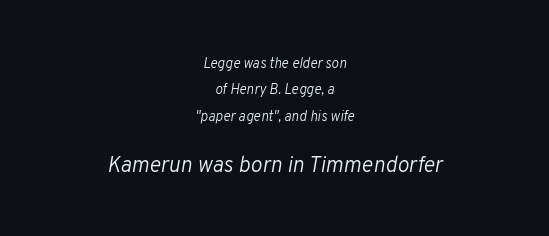
{"italic": "yes", "lean": "right", "slant_degrees": 10, "bold": "no", "underline": "no", "align": "center", "line_spacing_ratio": 1.88, "letter_spacing": "normal", "letter_spacing_em": 0.0, "larger_block": "second", "size_ratio": 1.57, "glyph_px": 22}
